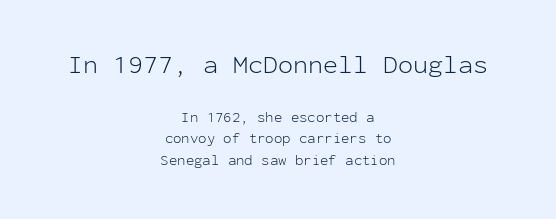
The image shows 25 px text type, upright; set centered, normal line spacing (1.52x), normal letter spacing, not underlined; the first (top) block is 1.79x larger.
